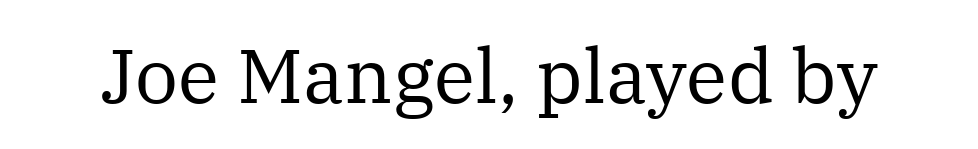
The image shows 76 px regular-weight serif type, upright; set normal letter spacing, not underlined; medium stroke contrast and a medium x-height.
